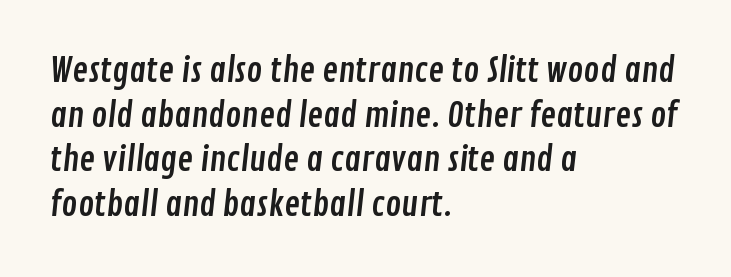
Bare-footed words on every line. A student would call this left alignment; a typographer would say flush left, rag right. To sum up the face: it is a sans, with no serifs. Note the varied advance widths — an 'i' is clearly narrower than an 'm'. The rows are spaced the way most documents space them. Tracking value appears to be zero — textbook default spacing.
